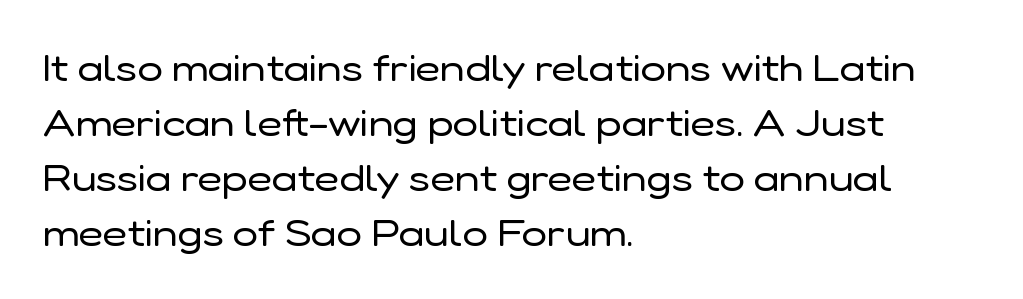
{"serif": "no", "italic": "no", "bold": "no", "weight": "regular", "width": "normal", "stroke_contrast": "low", "x_height": "medium", "monospaced": "no", "underline": "no", "align": "left", "line_spacing": "normal", "line_spacing_ratio": 1.45, "letter_spacing": "normal", "letter_spacing_em": 0.0, "glyph_px": 38}
